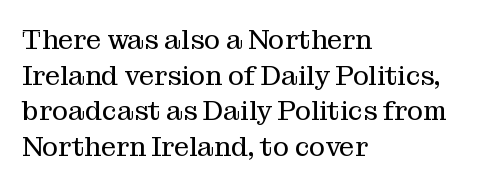
Q: Is the text bold? A: No.
Q: Is the text italic (slanted)? A: No, it is upright.
Q: Is the text underlined? A: No.
Q: How is the paragraph aligned? A: Left-aligned.
Q: Is the spacing between letters normal or unusually wide? A: Normal.
Q: Is the spacing between lines tight, normal or loose? A: Normal.
